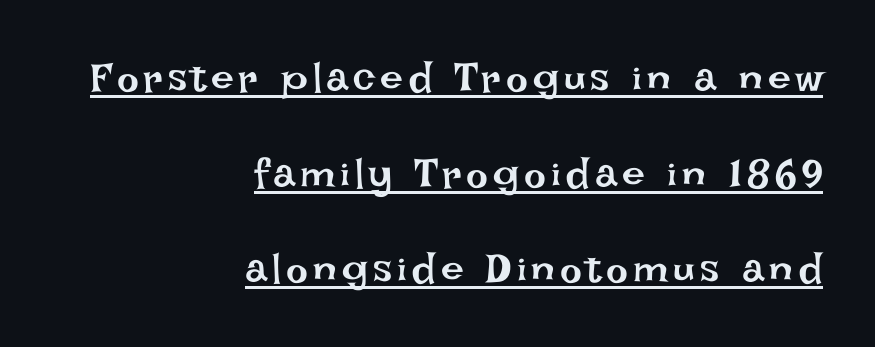
The image shows 41 px regular-weight type, upright; set right-aligned, loose line spacing (2.33x), underlined; low stroke contrast and a large x-height.
